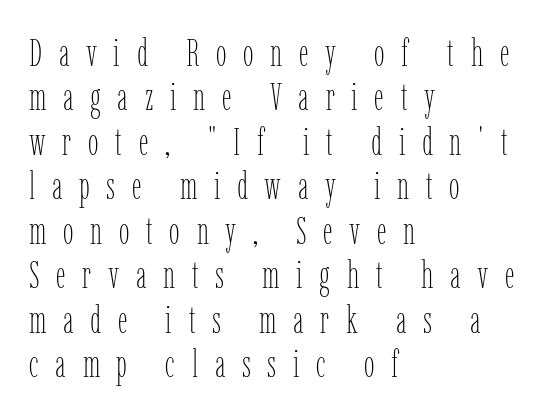
The image shows 38 px thin, condensed type, upright; set left-aligned, line spacing 1.17x, unusually wide letter spacing (+0.44 em), not underlined; low stroke contrast and a medium x-height.
